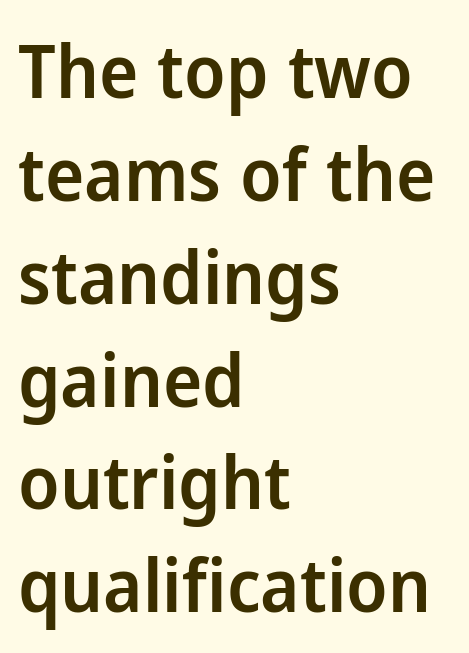
Q: Is the text bold? A: Semi-bold.
Q: Is the text italic (slanted)? A: No, it is upright.
Q: Is the typeface a serif or a sans-serif typeface? A: Sans-serif.
Q: Is the text underlined? A: No.
Q: How is the paragraph aligned? A: Left-aligned.
Q: Is the spacing between letters normal or unusually wide? A: Normal.
Q: Is the spacing between lines tight, normal or loose? A: Normal.
Q: Width (condensed, normal, or wide)? A: Normal.
Q: Stroke contrast? A: Low.
Q: x-height? A: Medium.
Q: Monospaced? A: No.
